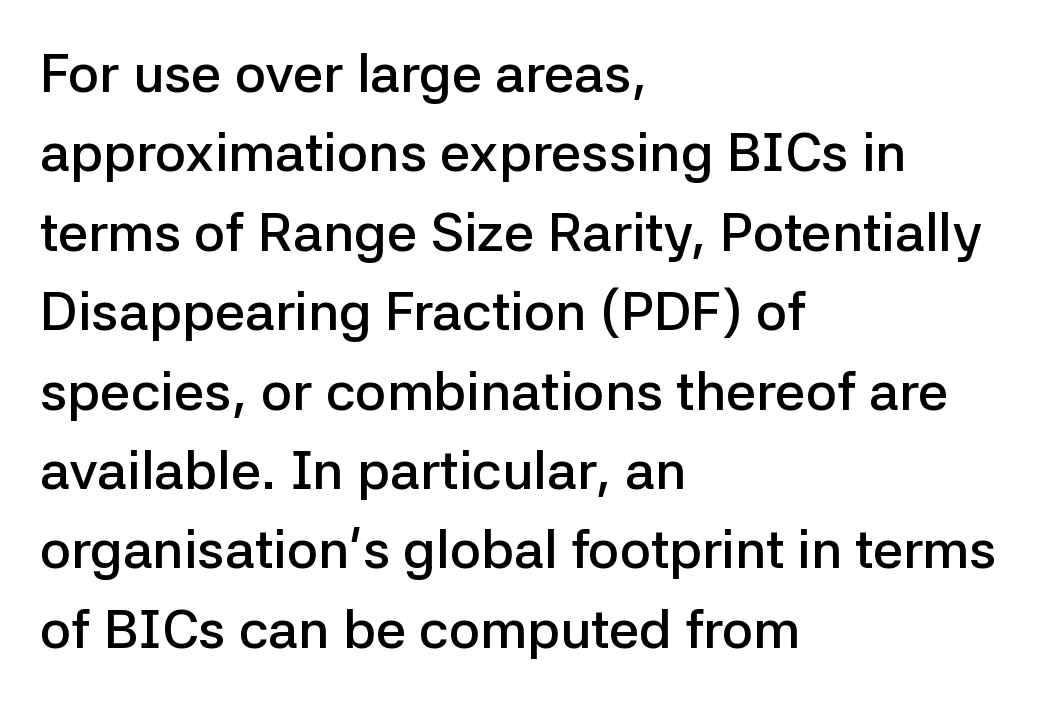
{"serif": "no", "italic": "no", "bold": "semi", "weight": "semibold", "width": "normal", "stroke_contrast": "low", "x_height": "medium", "monospaced": "no", "underline": "no", "align": "left", "line_spacing": "normal", "line_spacing_ratio": 1.47, "letter_spacing": "normal", "letter_spacing_em": 0.0, "glyph_px": 54}
